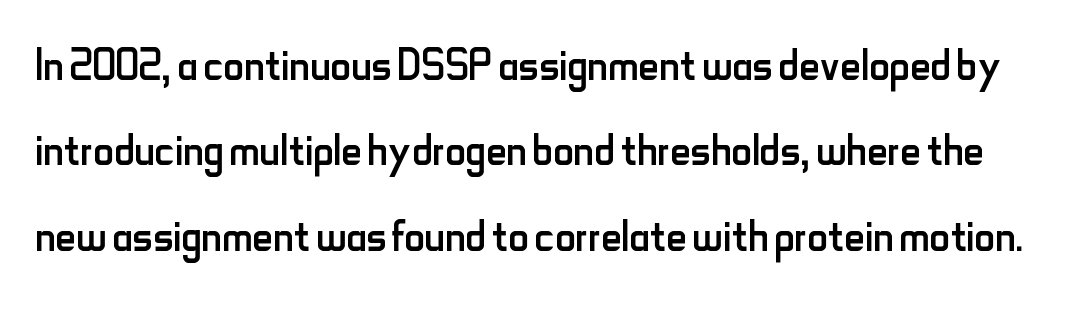
The image shows 57 px regular-weight, condensed sans-serif type, upright; set normal line spacing (1.5x), normal letter spacing, not underlined; low stroke contrast and a small x-height.
